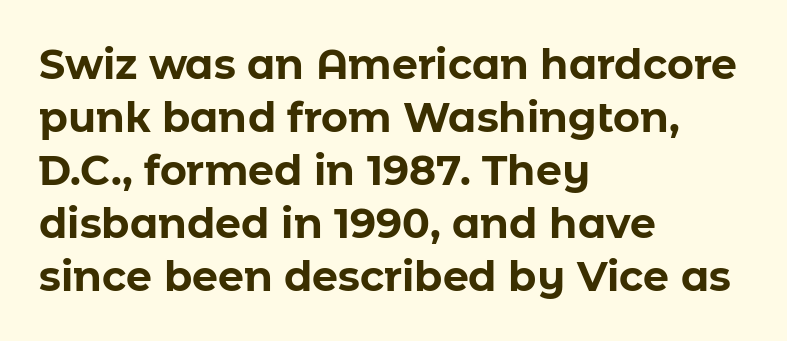
{"serif": "no", "italic": "no", "bold": "yes", "weight": "bold", "width": "normal", "stroke_contrast": "low", "x_height": "medium", "monospaced": "no", "underline": "no", "align": "left", "line_spacing": "normal", "line_spacing_ratio": 1.29, "letter_spacing": "normal", "letter_spacing_em": 0.0, "glyph_px": 41}
